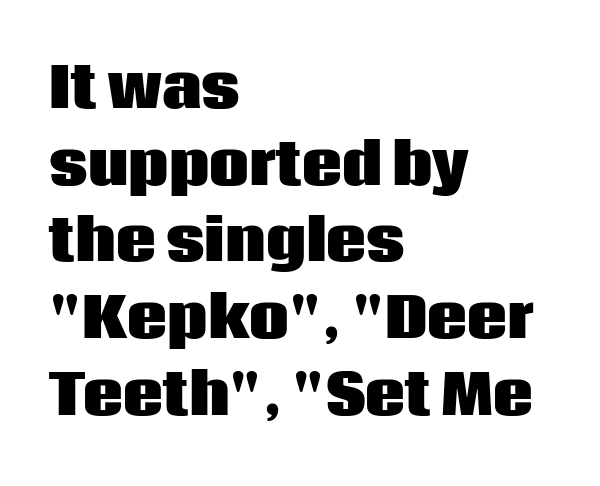
The leading is moderate, giving the passage an even texture. Letterform terminals end flat and unadorned throughout the passage. The rendering uses natural spacing where letterforms have individual widths. The rendering anchors every line to the left-hand side. Bare-footed words on every line.
